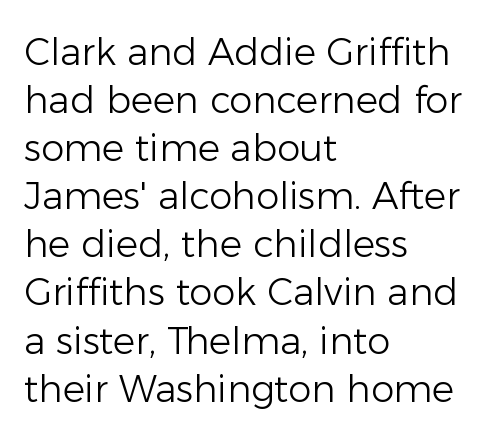
Q: Is the text bold? A: No.
Q: Is the text italic (slanted)? A: No, it is upright.
Q: Is the typeface a serif or a sans-serif typeface? A: Sans-serif.
Q: Is the text underlined? A: No.
Q: How is the paragraph aligned? A: Left-aligned.
Q: Is the spacing between letters normal or unusually wide? A: Normal.
Q: Is the spacing between lines tight, normal or loose? A: Normal.
Q: Width (condensed, normal, or wide)? A: Normal.
Q: Stroke contrast? A: Low.
Q: x-height? A: Medium.
Q: Monospaced? A: No.
